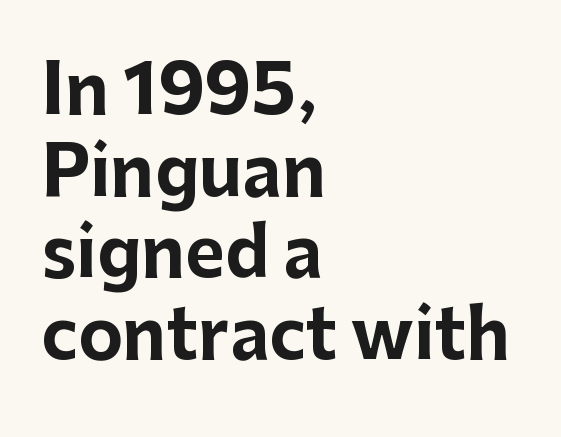
Is there any slant? The stems are plumb. Check the space under the baseline: it is left empty. The characters look thick and weighty, a clear bold. You could call the tracking neutral — neither tight nor loose. The characters display no serif detailing; their extremities are plain.
